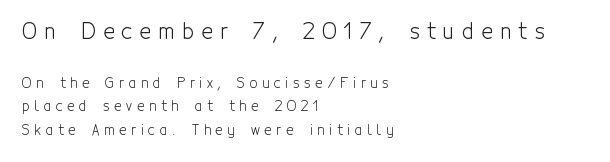
{"italic": "no", "bold": "no", "underline": "no", "align": "left", "line_spacing": "normal", "line_spacing_ratio": 1.69, "letter_spacing": "wide", "letter_spacing_em": 0.33, "larger_block": "first", "size_ratio": 1.57, "glyph_px": 22}
